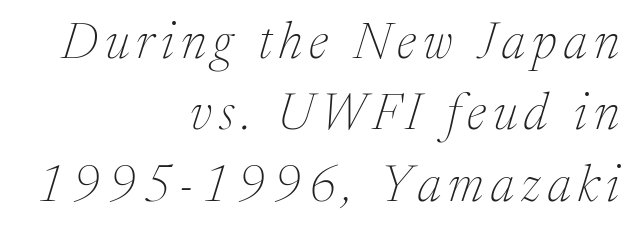
Q: Is the text bold? A: No.
Q: Is the text italic (slanted)? A: Yes, it leans right by about 17 degrees.
Q: Is the typeface a serif or a sans-serif typeface? A: Serif.
Q: Is the text underlined? A: No.
Q: How is the paragraph aligned? A: Right-aligned.
Q: Is the spacing between lines tight, normal or loose? A: Normal.
Q: Width (condensed, normal, or wide)? A: Normal.
Q: Stroke contrast? A: Medium.
Q: x-height? A: Medium.
Q: Monospaced? A: No.
